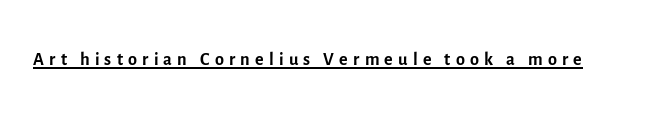
Every word sits above its own underline. The lettering holds an erect, upright posture throughout. Observe the wide spacing: letters keep a clear distance from each other. A light-to-regular cut is what we see here.
